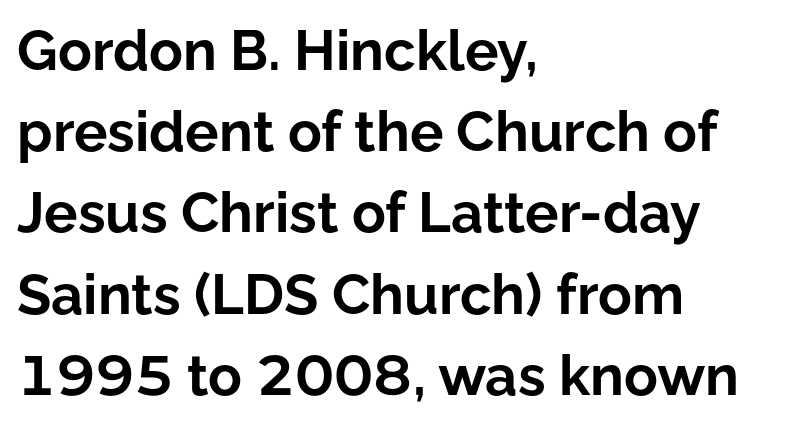
Q: Is the text bold? A: Yes.
Q: Is the text italic (slanted)? A: No, it is upright.
Q: Is the typeface a serif or a sans-serif typeface? A: Sans-serif.
Q: Is the text underlined? A: No.
Q: How is the paragraph aligned? A: Left-aligned.
Q: Is the spacing between letters normal or unusually wide? A: Normal.
Q: Is the spacing between lines tight, normal or loose? A: Normal.
Q: Width (condensed, normal, or wide)? A: Normal.
Q: Stroke contrast? A: Low.
Q: x-height? A: Medium.
Q: Monospaced? A: No.
